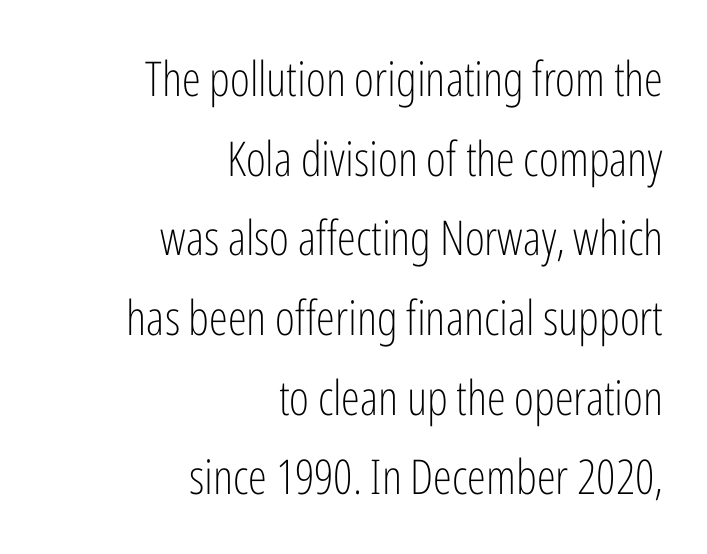
Right-aligned paragraph, ragged on the left. Any mark beneath the type? The region is blank. Unlike italic type, these characters show no tilt at all. This sample keeps an unexceptional amount of space between lines. Does the type have serifs? No, each stem ends abruptly.
